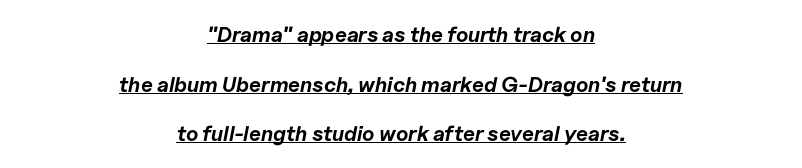
The image shows 21 px bold type, italic (leaning right); set centered, loose line spacing (2.36x), normal letter spacing, underlined.
